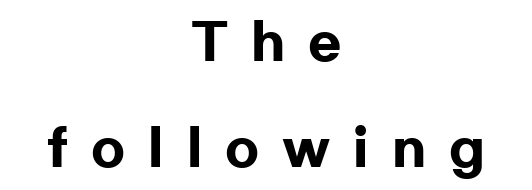
The image shows 49 px heavy, wide sans-serif type, upright; set centered, loose line spacing (2.16x), unusually wide letter spacing (+0.47 em), not underlined; low stroke contrast and a medium x-height.
